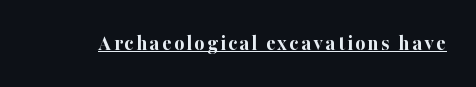
Q: Is the text bold? A: Yes.
Q: Is the text italic (slanted)? A: No, it is upright.
Q: Is the text underlined? A: Yes.
